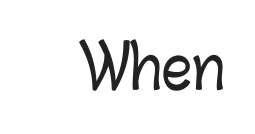
{"italic": "no", "width": "condensed", "stroke_contrast": "low", "x_height": "medium", "monospaced": "no", "underline": "no", "letter_spacing": "normal", "letter_spacing_em": 0.0, "glyph_px": 60}
